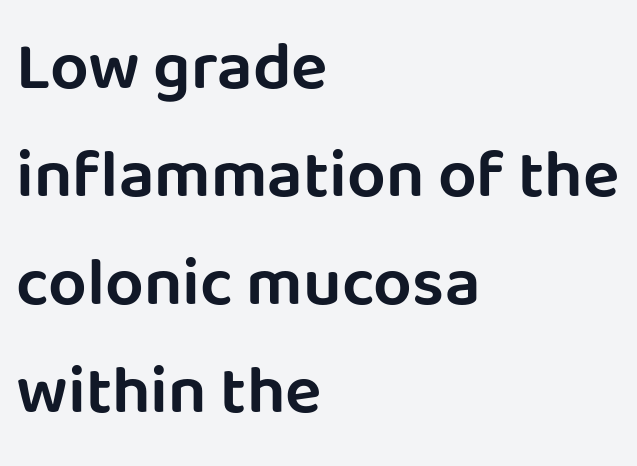
{"serif": "no", "italic": "no", "width": "normal", "stroke_contrast": "low", "x_height": "large", "monospaced": "no", "underline": "no", "align": "left", "line_spacing": "normal", "line_spacing_ratio": 1.59, "letter_spacing": "normal", "letter_spacing_em": 0.0, "glyph_px": 68}
